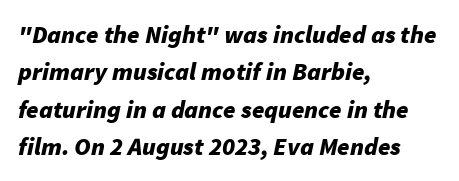
Each word holds together tightly as a unit, with standard inter-letter gaps. A student would call this left alignment; a typographer would say flush left, rag right. The passage shown leans; its letterforms are oblique. Any mark beneath the type? The region is blank. These words are printed bold, with thick strokes throughout. Normally led — the rows are evenly, conventionally spaced.
